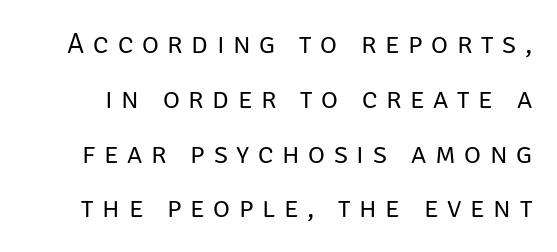
The image shows 29 px regular-weight sans-serif type, upright; set line spacing 1.89x, unusually wide letter spacing (+0.3 em), not underlined; low stroke contrast and a large x-height.
